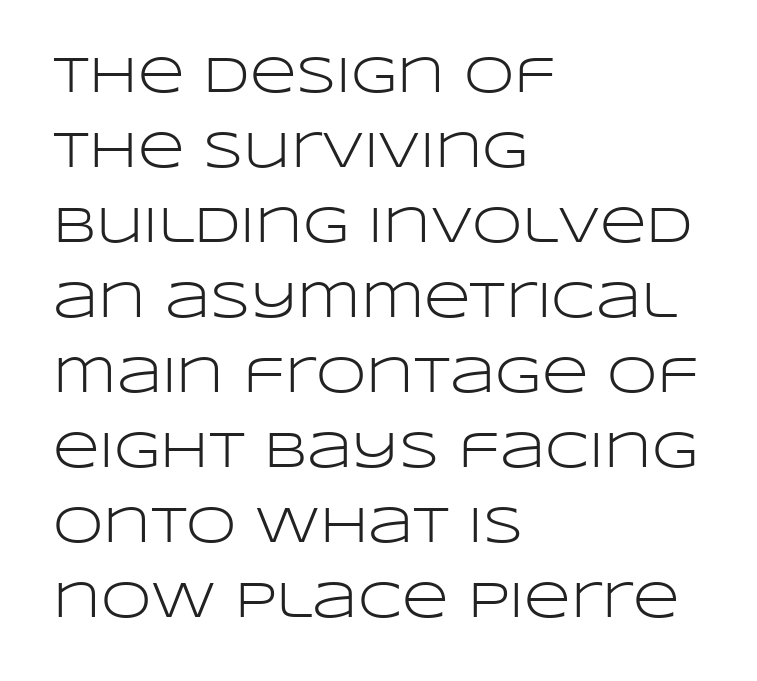
{"serif": "no", "italic": "no", "bold": "no", "weight": "light", "width": "wide", "stroke_contrast": "low", "x_height": "large", "monospaced": "no", "underline": "no", "align": "left", "line_spacing": "normal", "line_spacing_ratio": 1.47, "letter_spacing": "normal", "letter_spacing_em": 0.0, "glyph_px": 51}
